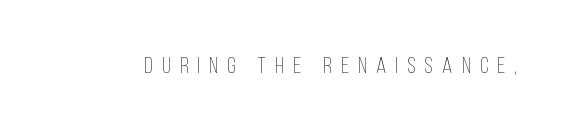
Q: Is the text bold? A: No.
Q: Is the text italic (slanted)? A: No, it is upright.
Q: Is the text underlined? A: No.
Q: Is the spacing between letters normal or unusually wide? A: Unusually wide.
